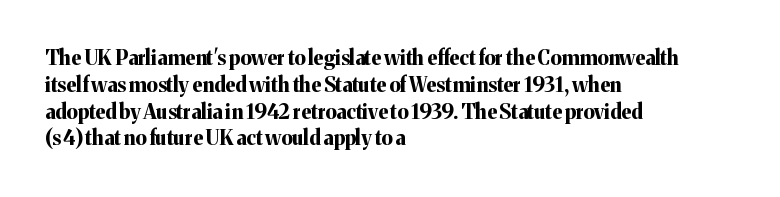
It's the straight-up-and-down kind of type. The letters sit at their default tracking, neither squeezed nor spread. Line starts are locked; line ends wander. This is heavy type, rendered in bold. Baseline-to-baseline distance is the conventional proportion of letter height.
